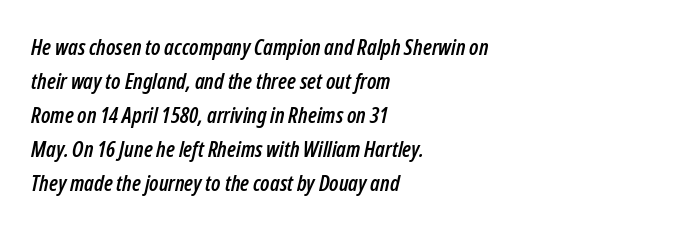
Does the copy run flush right? No — it runs flush left. Spacing between characters is what you'd get straight out of the box. The designer left line spacing at the default. A typesetter would mark this as italic.
